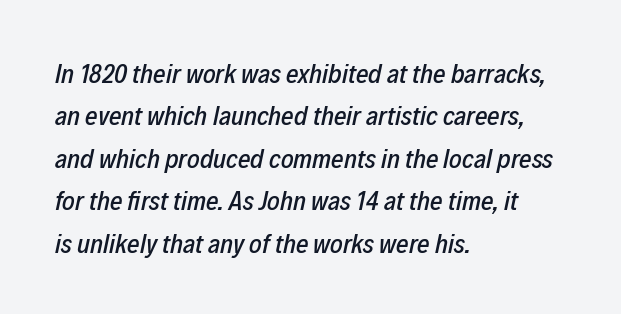
{"italic": "yes", "lean": "right", "slant_degrees": 12, "underline": "no", "align": "left", "line_spacing": "normal", "line_spacing_ratio": 1.57, "letter_spacing": "normal", "letter_spacing_em": 0.0, "glyph_px": 27}
